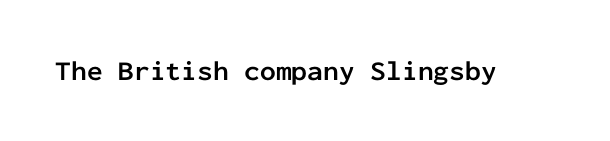
{"serif": "no", "italic": "no", "bold": "yes", "weight": "semibold", "width": "normal", "stroke_contrast": "low", "x_height": "medium", "monospaced": "yes", "underline": "no", "letter_spacing": "normal", "letter_spacing_em": 0.0, "glyph_px": 28}
